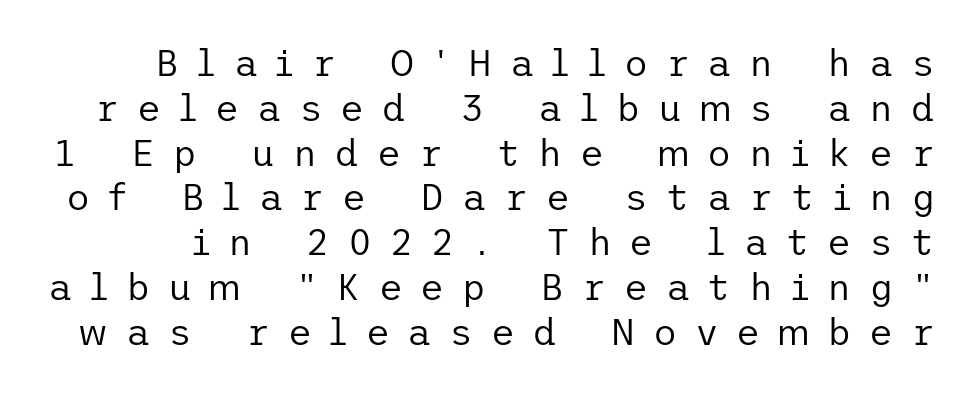
Q: Is the text bold? A: No.
Q: Is the text italic (slanted)? A: No, it is upright.
Q: Is the typeface a serif or a sans-serif typeface? A: Sans-serif.
Q: Is the text underlined? A: No.
Q: Is the spacing between letters normal or unusually wide? A: Unusually wide.
Q: Width (condensed, normal, or wide)? A: Normal.
Q: Stroke contrast? A: Low.
Q: x-height? A: Medium.
